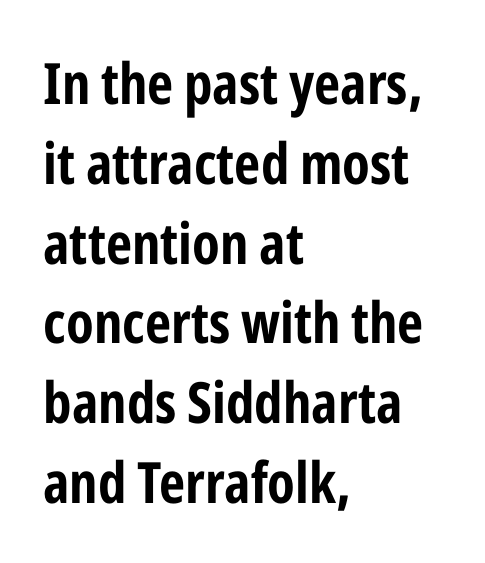
Q: Is the text italic (slanted)? A: No, it is upright.
Q: Is the typeface a serif or a sans-serif typeface? A: Sans-serif.
Q: Is the text underlined? A: No.
Q: How is the paragraph aligned? A: Left-aligned.
Q: Is the spacing between letters normal or unusually wide? A: Normal.
Q: Is the spacing between lines tight, normal or loose? A: Normal.
Q: Width (condensed, normal, or wide)? A: Condensed.
Q: Stroke contrast? A: Low.
Q: x-height? A: Medium.
Q: Monospaced? A: No.
